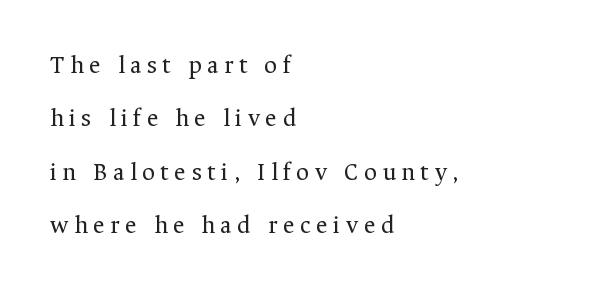
The image shows 25 px text type, upright; set left-aligned, loose line spacing (2.14x), unusually wide letter spacing (+0.22 em), not underlined.
